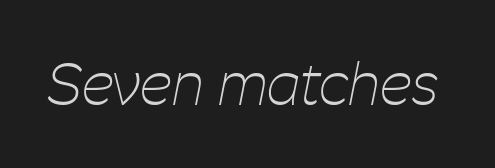
These lines are rendered in a variable-pitch font. These glyphs show unthickened strokes, regular width or finer. In terms of posture, this sample is oblique. Nothing unusual about the tracking: characters are spaced as the font intends. The gap between lines stays unmarked.
